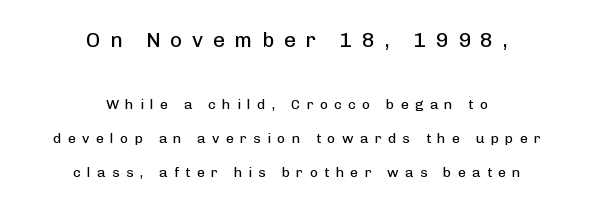
The passage shown stacks its lines with a broad gap. The tracking reads as deliberately expanded to a designer's eye. Each row of text sits above clean, open space. Characters remain perfectly vertical along every line. Compare the two chunks: the upper has the greater cap height. This is not heavy type; no bold has been used.
